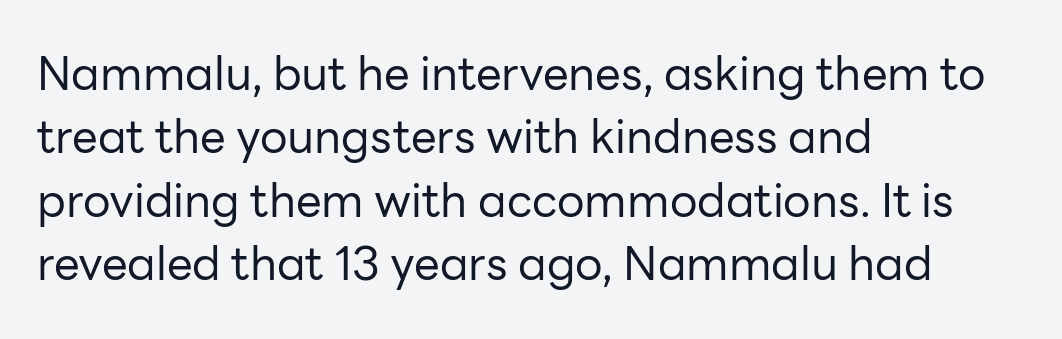
{"serif": "no", "italic": "no", "bold": "no", "weight": "regular", "width": "normal", "stroke_contrast": "low", "x_height": "medium", "monospaced": "no", "underline": "no", "align": "left", "line_spacing": "normal", "line_spacing_ratio": 1.38, "letter_spacing": "normal", "letter_spacing_em": 0.0, "glyph_px": 46}
